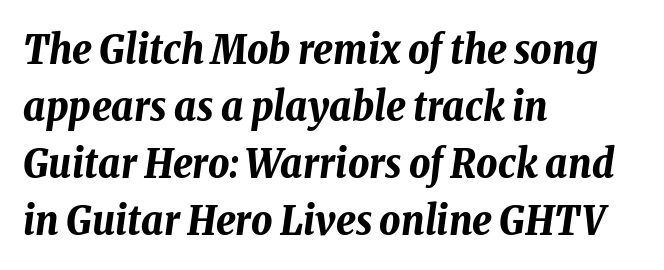
The passage shown is typed in a proportional face where columns would drift. Decoration check: the copy has no underline. There's an unmistakable incline to the writing here. In terms of weight, the rendering is a true, heavy bold. If you measured baseline to baseline, you'd find a middling distance. Short note: letters normally spaced.
